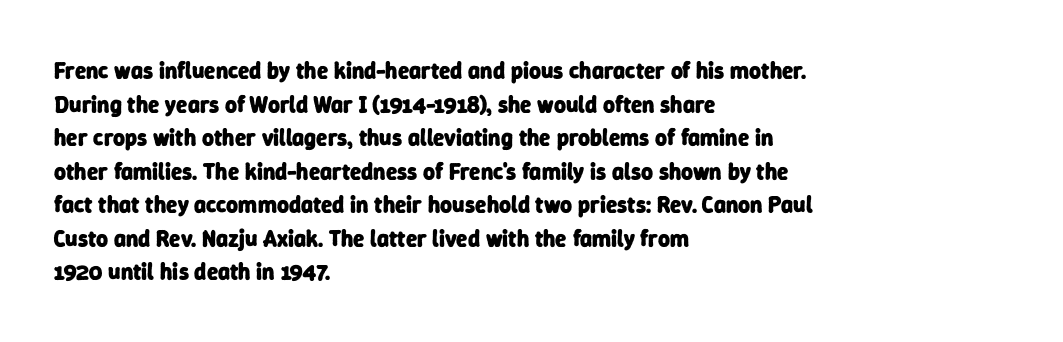
{"bold": "yes", "underline": "no", "align": "left", "line_spacing": "normal", "line_spacing_ratio": 1.46, "letter_spacing": "normal", "letter_spacing_em": 0.0, "glyph_px": 23}
